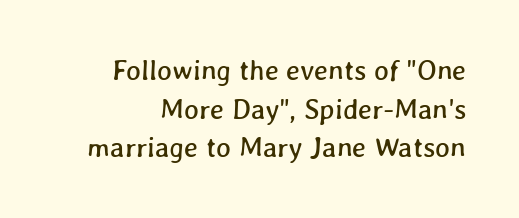
{"width": "normal", "stroke_contrast": "low", "x_height": "medium", "monospaced": "no", "underline": "no", "line_spacing": "normal", "line_spacing_ratio": 1.38, "letter_spacing": "normal", "letter_spacing_em": 0.0, "glyph_px": 28}
